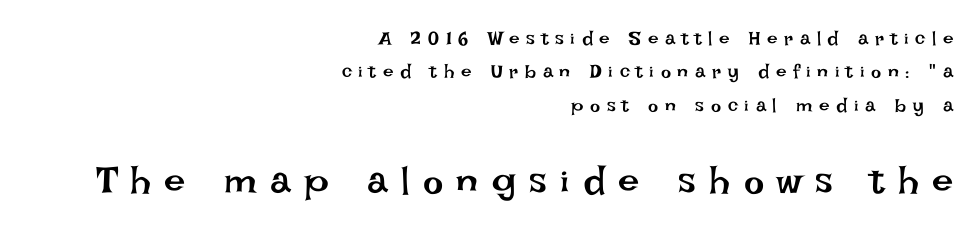
Q: Is the text bold? A: No.
Q: Is the text italic (slanted)? A: No, it is upright.
Q: Is the text underlined? A: No.
Q: How is the paragraph aligned? A: Right-aligned.
Q: Is the spacing between letters normal or unusually wide? A: Unusually wide.
Q: Which block of text is set in a larger size, the first (top) or the second (bottom)? A: The second (bottom) one.
Q: Width (condensed, normal, or wide)? A: Normal.
Q: Stroke contrast? A: Low.
Q: x-height? A: Large.
Q: Monospaced? A: No.
